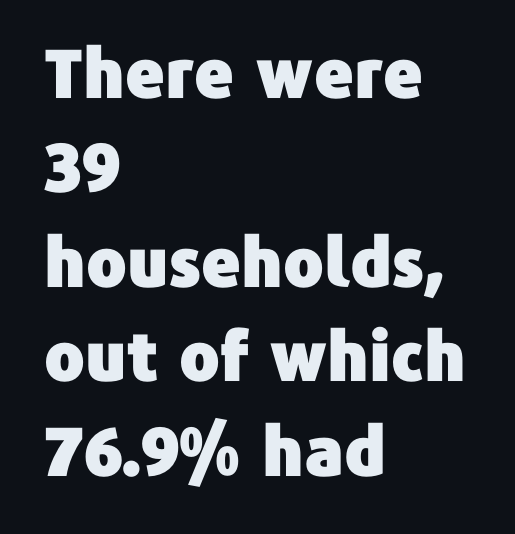
The image shows 67 px sans-serif type, upright; set left-aligned, normal line spacing (1.41x), normal letter spacing, not underlined; low stroke contrast and a medium x-height.
